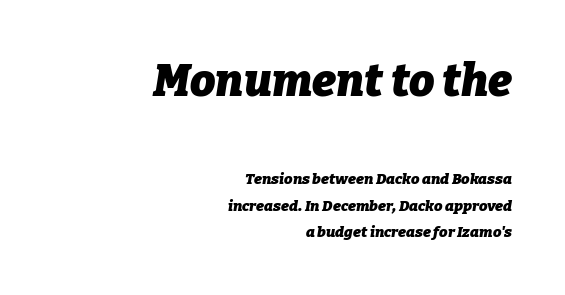
A typesetter would mark this as italic. The passage shown is not underscored anywhere. Letter spacing: default. The lines in this sample share a right terminus and differ only in where they begin. Heavy-handed strokes throughout: this text is bold. Size contrast runs from large at the top to small at the bottom.
